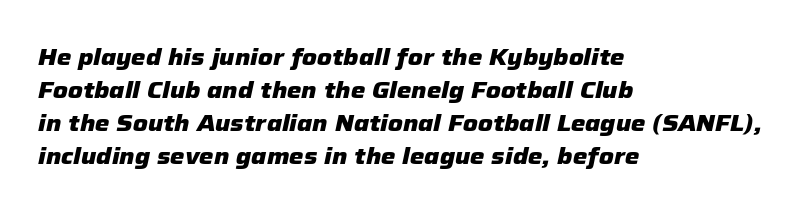
{"italic": "yes", "lean": "right", "slant_degrees": 12, "bold": "yes", "underline": "no", "align": "left", "line_spacing": "normal", "line_spacing_ratio": 1.43, "letter_spacing": "normal", "letter_spacing_em": 0.0, "glyph_px": 23}
